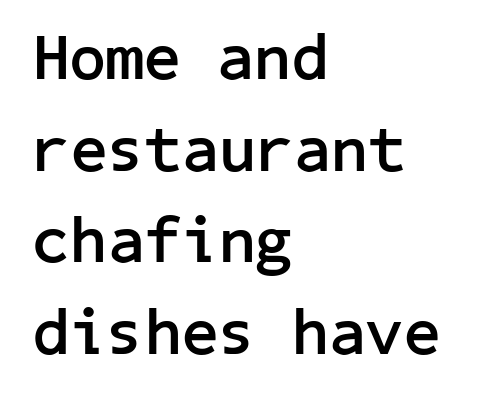
{"serif": "no", "italic": "no", "bold": "yes", "weight": "semibold", "width": "normal", "stroke_contrast": "low", "x_height": "medium", "underline": "no", "align": "left", "line_spacing": "normal", "line_spacing_ratio": 1.41, "letter_spacing": "normal", "letter_spacing_em": 0.0, "glyph_px": 65}
